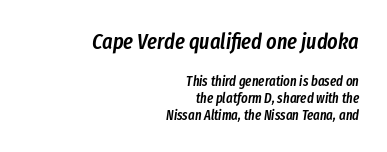
Q: Is the text bold? A: Semi-bold.
Q: Is the text italic (slanted)? A: Yes, it leans right by about 8 degrees.
Q: Is the text underlined? A: No.
Q: How is the paragraph aligned? A: Right-aligned.
Q: Is the spacing between letters normal or unusually wide? A: Normal.
Q: Which block of text is set in a larger size, the first (top) or the second (bottom)? A: The first (top) one.
